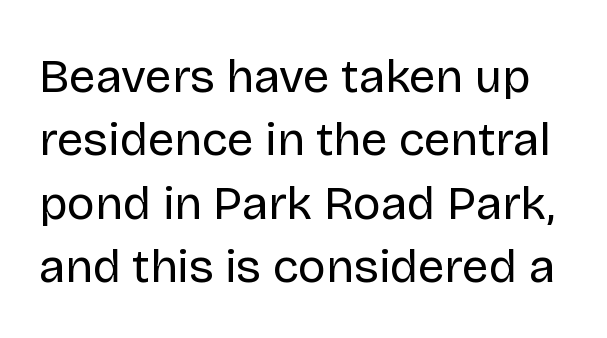
{"serif": "no", "italic": "no", "bold": "no", "weight": "regular", "width": "normal", "stroke_contrast": "low", "x_height": "large", "monospaced": "no", "underline": "no", "line_spacing": "normal", "line_spacing_ratio": 1.35, "letter_spacing": "normal", "letter_spacing_em": 0.0, "glyph_px": 47}
